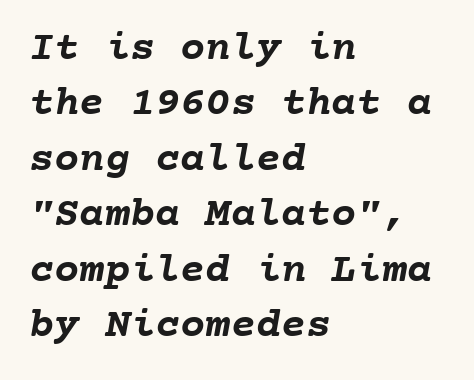
Q: Is the text bold? A: Yes.
Q: Is the text underlined? A: No.
Q: How is the paragraph aligned? A: Left-aligned.
Q: Is the spacing between letters normal or unusually wide? A: Normal.
Q: Is the spacing between lines tight, normal or loose? A: Normal.
Q: Width (condensed, normal, or wide)? A: Normal.
Q: Stroke contrast? A: Low.
Q: x-height? A: Medium.
Q: Monospaced? A: Yes.
